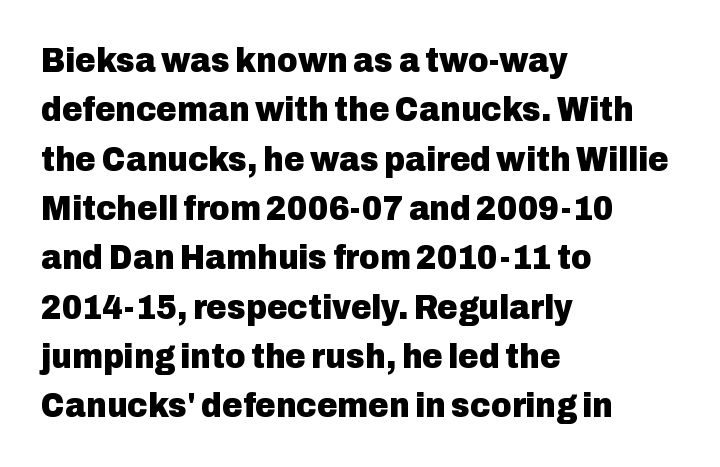
Q: Is the text bold? A: Yes.
Q: Is the text italic (slanted)? A: No, it is upright.
Q: Is the typeface a serif or a sans-serif typeface? A: Sans-serif.
Q: Is the text underlined? A: No.
Q: How is the paragraph aligned? A: Left-aligned.
Q: Is the spacing between letters normal or unusually wide? A: Normal.
Q: Is the spacing between lines tight, normal or loose? A: Normal.
Q: Width (condensed, normal, or wide)? A: Normal.
Q: Stroke contrast? A: Low.
Q: x-height? A: Medium.
Q: Monospaced? A: No.
